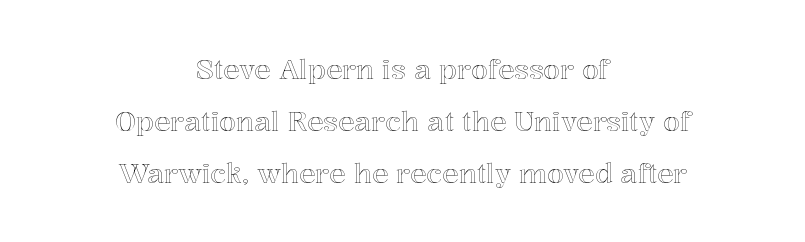
Students, note that the glyphs here touch the page at normal intervals. Anything drawn beneath the words? Only blank space. The rendering positions every line midway between the sides. Notice the wide empty band between every row — that's loose leading.
